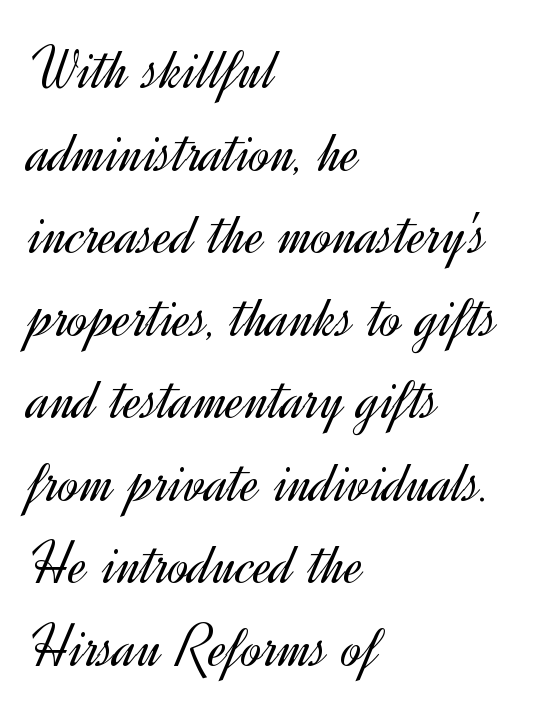
The image shows 63 px light sans-serif type; set left-aligned, normal line spacing (1.31x), normal letter spacing, not underlined; a small x-height.
